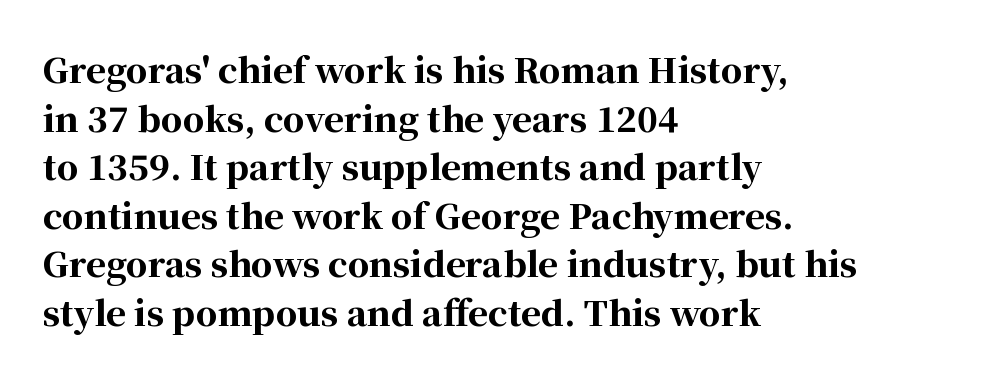
Standard letterfit; no display-style spreading of the glyphs. Do the characters align in a grid? No, the font is proportional. Rendered with straight, roman letterforms. Observe the serifs anchoring each vertical stroke in this sample. Leading matches the norm, producing a regular column. Underline: absent.
